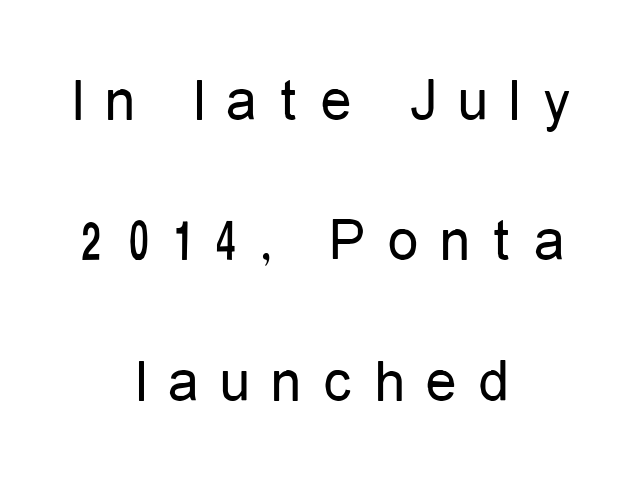
{"serif": "no", "italic": "no", "bold": "no", "weight": "regular", "width": "condensed", "stroke_contrast": "low", "x_height": "medium", "monospaced": "no", "underline": "no", "align": "center", "line_spacing": "loose", "line_spacing_ratio": 2.3, "letter_spacing": "wide", "letter_spacing_em": 0.36, "glyph_px": 61}
